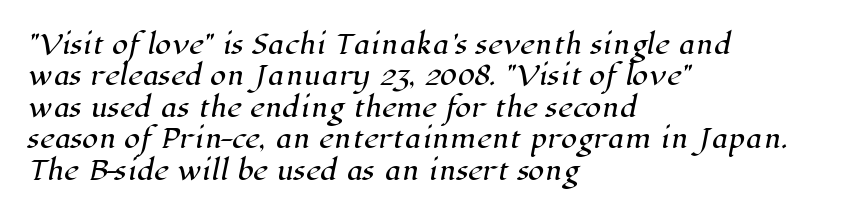
The paragraph shown leans on its left margin. The glyphs are unaccompanied by any horizontal stroke below them. Words appear dense and cohesive because spacing is normal.
